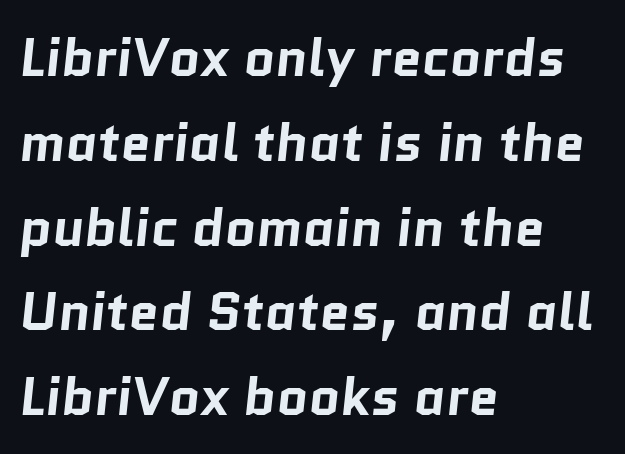
Q: Is the text bold? A: Yes.
Q: Is the typeface a serif or a sans-serif typeface? A: Sans-serif.
Q: Is the text underlined? A: No.
Q: How is the paragraph aligned? A: Left-aligned.
Q: Is the spacing between letters normal or unusually wide? A: Normal.
Q: Is the spacing between lines tight, normal or loose? A: Normal.
Q: Width (condensed, normal, or wide)? A: Normal.
Q: Stroke contrast? A: Low.
Q: x-height? A: Medium.
Q: Monospaced? A: No.
